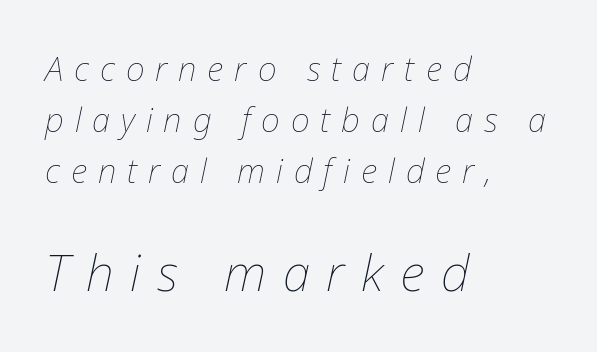
Horizontal alignment here is leftward, the default for most running prose. Unmarked baselines from the first word to the last. Is there much room between lines? A standard amount, neither cramped nor airy. Do the characters align in a grid? No, the font is proportional. These two chunks differ in scale, with the bottom chunk taking the larger measure. You could only call the tracking loose — the letters float apart.
